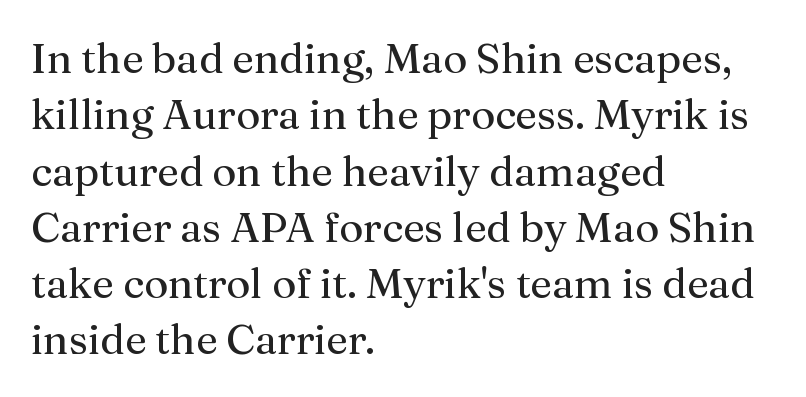
The image shows 42 px regular-weight serif type, upright; set left-aligned, normal line spacing (1.34x), normal letter spacing, not underlined; medium stroke contrast and a medium x-height.
